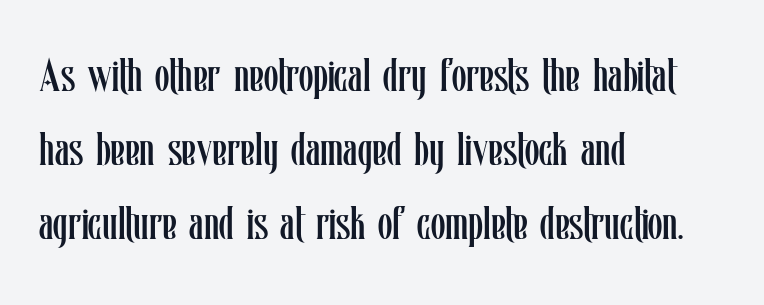
The image shows 47 px regular-weight, condensed type, upright; set left-aligned, normal line spacing (1.57x), normal letter spacing, not underlined; low stroke contrast and a medium x-height.
